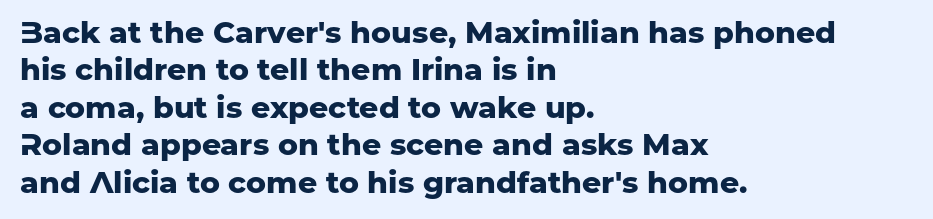
The image shows 30 px heavy sans-serif type, upright; set left-aligned, normal line spacing (1.25x), normal letter spacing, not underlined; low stroke contrast and a medium x-height.
